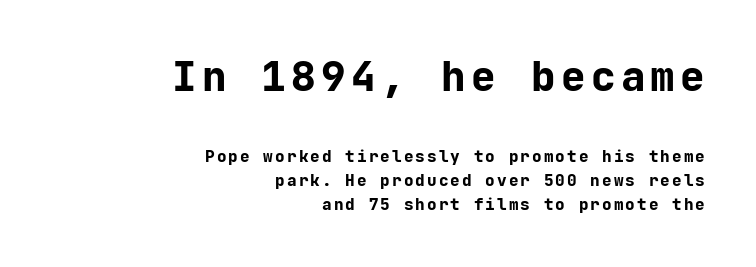
Q: Is the text bold? A: Yes.
Q: Is the text italic (slanted)? A: No, it is upright.
Q: Is the typeface a serif or a sans-serif typeface? A: Sans-serif.
Q: Is the text underlined? A: No.
Q: How is the paragraph aligned? A: Right-aligned.
Q: Is the spacing between lines tight, normal or loose? A: Normal.
Q: Which block of text is set in a larger size, the first (top) or the second (bottom)? A: The first (top) one.
Q: Width (condensed, normal, or wide)? A: Normal.
Q: Stroke contrast? A: Low.
Q: x-height? A: Medium.
Q: Monospaced? A: Yes.
